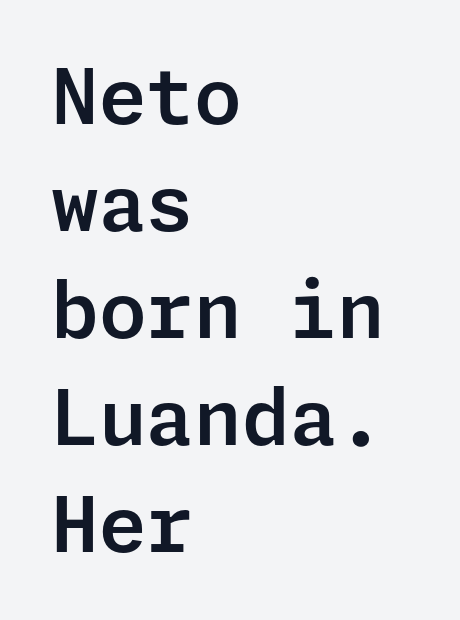
The paragraph shown leans on its left margin. The strip under each line holds only bare page. Look at the bottom of the vertical strokes: they stop flat, with no serifs. Tracking value appears to be zero — textbook default spacing.
